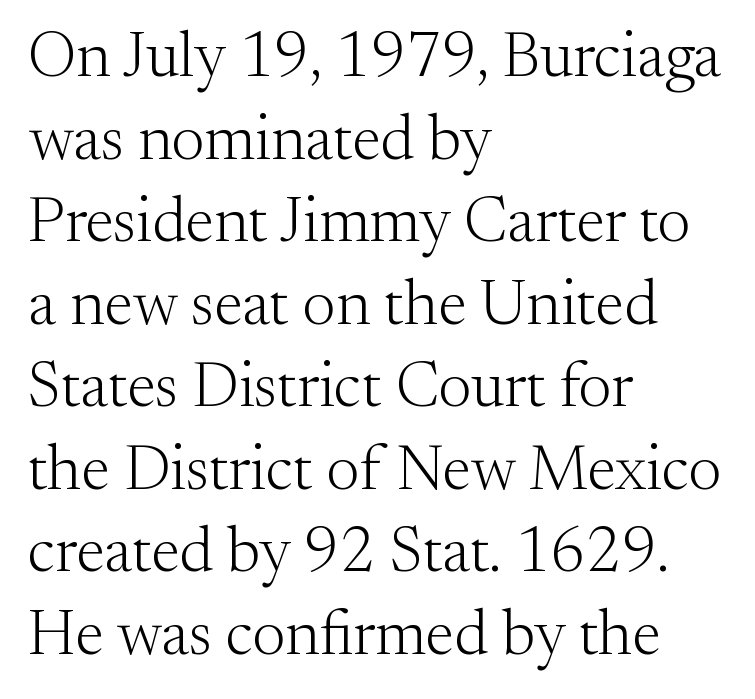
Q: Is the text bold? A: No.
Q: Is the text italic (slanted)? A: No, it is upright.
Q: Is the typeface a serif or a sans-serif typeface? A: Serif.
Q: Is the text underlined? A: No.
Q: How is the paragraph aligned? A: Left-aligned.
Q: Is the spacing between letters normal or unusually wide? A: Normal.
Q: Is the spacing between lines tight, normal or loose? A: Normal.
Q: Width (condensed, normal, or wide)? A: Normal.
Q: Stroke contrast? A: Medium.
Q: x-height? A: Small.
Q: Monospaced? A: No.
